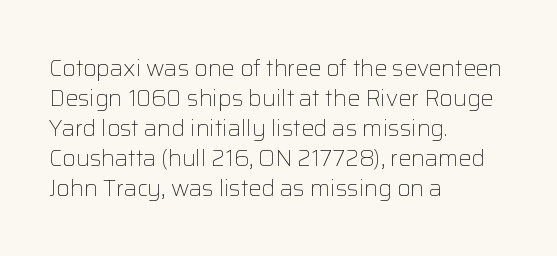
{"italic": "no", "bold": "no", "underline": "no", "align": "left", "line_spacing": "normal", "line_spacing_ratio": 1.3, "letter_spacing": "normal", "letter_spacing_em": 0.0, "glyph_px": 23}
